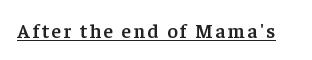
Q: Is the text bold? A: Semi-bold.
Q: Is the text italic (slanted)? A: No, it is upright.
Q: Is the text underlined? A: Yes.
